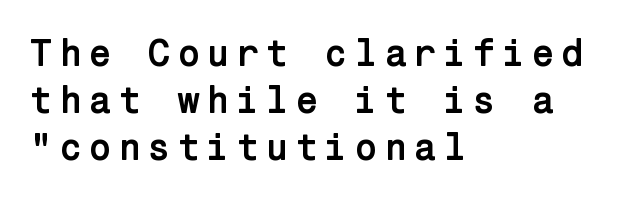
{"serif": "no", "italic": "no", "bold": "yes", "weight": "semibold", "width": "normal", "stroke_contrast": "low", "x_height": "medium", "underline": "no", "align": "left", "line_spacing_ratio": 1.24, "glyph_px": 38}
